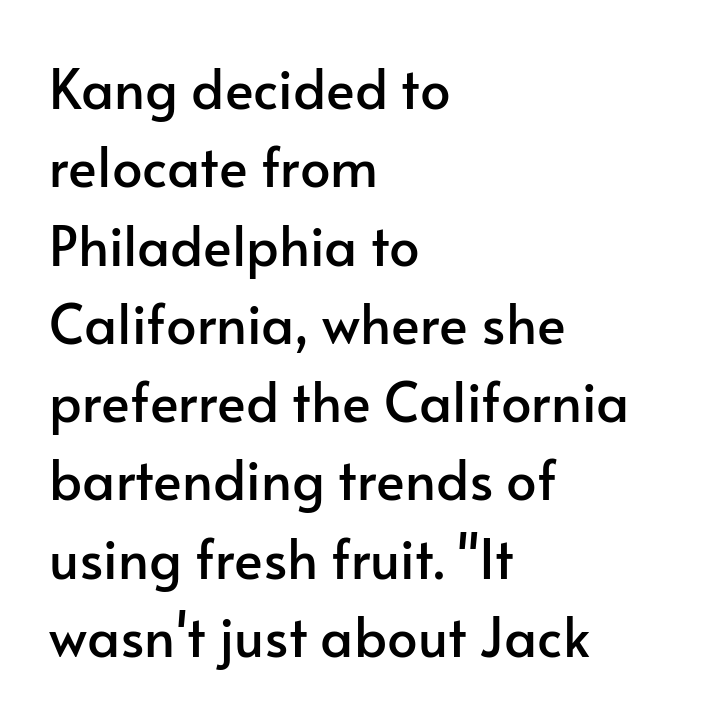
{"serif": "no", "italic": "no", "width": "normal", "stroke_contrast": "low", "x_height": "small", "monospaced": "no", "underline": "no", "align": "left", "line_spacing": "normal", "line_spacing_ratio": 1.45, "letter_spacing": "normal", "letter_spacing_em": 0.0, "glyph_px": 54}
